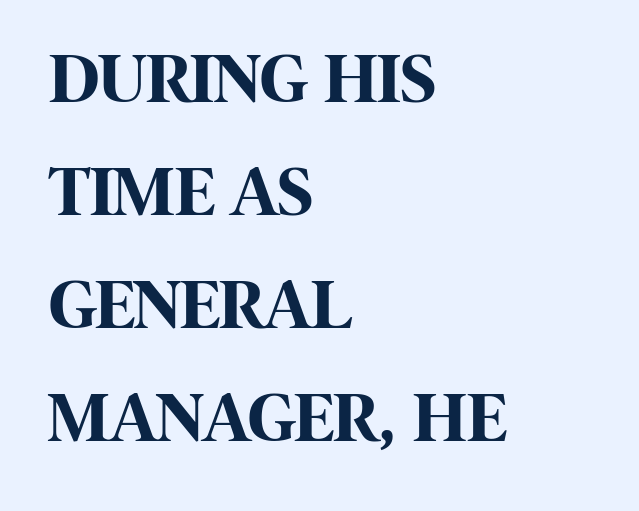
Q: Is the text bold? A: Yes.
Q: Is the text italic (slanted)? A: No, it is upright.
Q: Is the typeface a serif or a sans-serif typeface? A: Sans-serif.
Q: Is the text underlined? A: No.
Q: How is the paragraph aligned? A: Left-aligned.
Q: Is the spacing between letters normal or unusually wide? A: Normal.
Q: Is the spacing between lines tight, normal or loose? A: Normal.
Q: Width (condensed, normal, or wide)? A: Condensed.
Q: Stroke contrast? A: High.
Q: x-height? A: Large.
Q: Monospaced? A: No.
